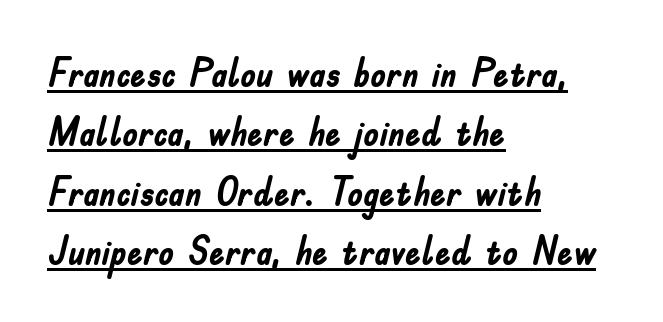
{"serif": "no", "bold": "yes", "weight": "semibold", "width": "condensed", "stroke_contrast": "low", "x_height": "small", "monospaced": "no", "underline": "yes", "align": "left", "line_spacing": "normal", "line_spacing_ratio": 1.52, "letter_spacing": "normal", "letter_spacing_em": 0.0, "glyph_px": 39}
